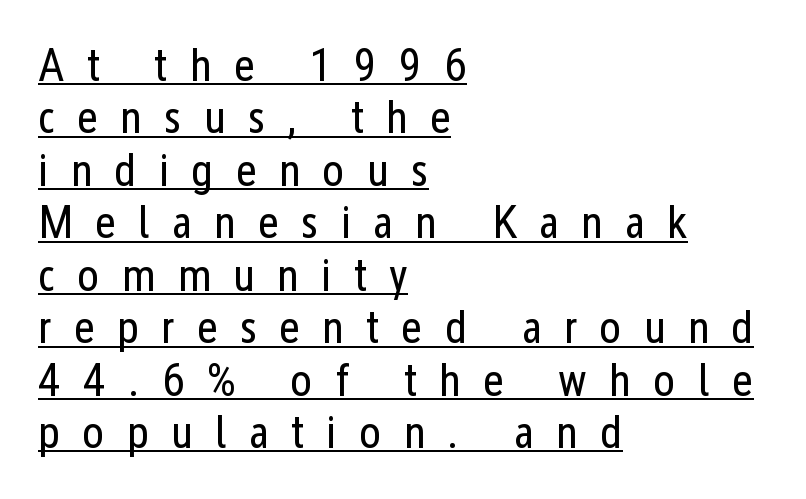
{"serif": "no", "italic": "no", "bold": "no", "weight": "regular", "width": "condensed", "stroke_contrast": "low", "x_height": "medium", "monospaced": "no", "underline": "yes", "align": "left", "line_spacing": "tight", "line_spacing_ratio": 1.14, "letter_spacing": "wide", "letter_spacing_em": 0.48, "glyph_px": 46}
